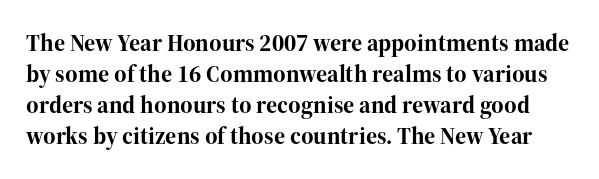
{"italic": "no", "bold": "yes", "underline": "no", "line_spacing": "normal", "line_spacing_ratio": 1.29, "letter_spacing": "normal", "letter_spacing_em": 0.0, "glyph_px": 24}
